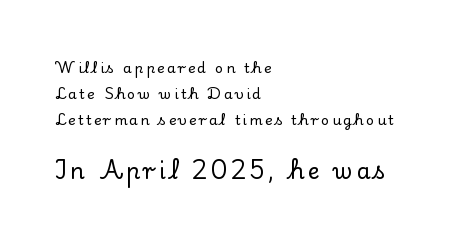
Does the copy run flush right? No — it runs flush left. Quick note: not italic, upright. Type without underlining. Small over large — that's the arrangement of the two blocks here.
